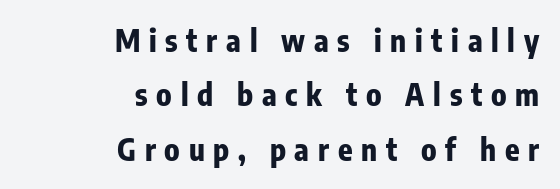
The image shows 30 px bold, condensed sans-serif type, upright; set right-aligned, line spacing 1.81x, unusually wide letter spacing (+0.29 em), not underlined; low stroke contrast and a medium x-height.
